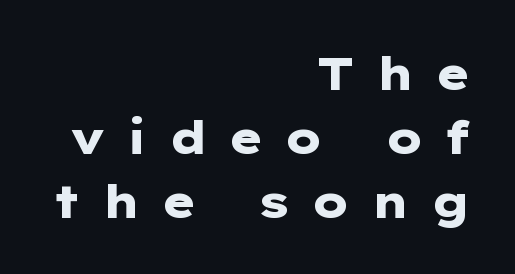
{"serif": "no", "italic": "no", "bold": "yes", "weight": "heavy", "width": "wide", "stroke_contrast": "low", "x_height": "medium", "monospaced": "no", "underline": "no", "align": "right", "line_spacing": "normal", "line_spacing_ratio": 1.39, "letter_spacing": "wide", "letter_spacing_em": 0.44, "glyph_px": 46}
